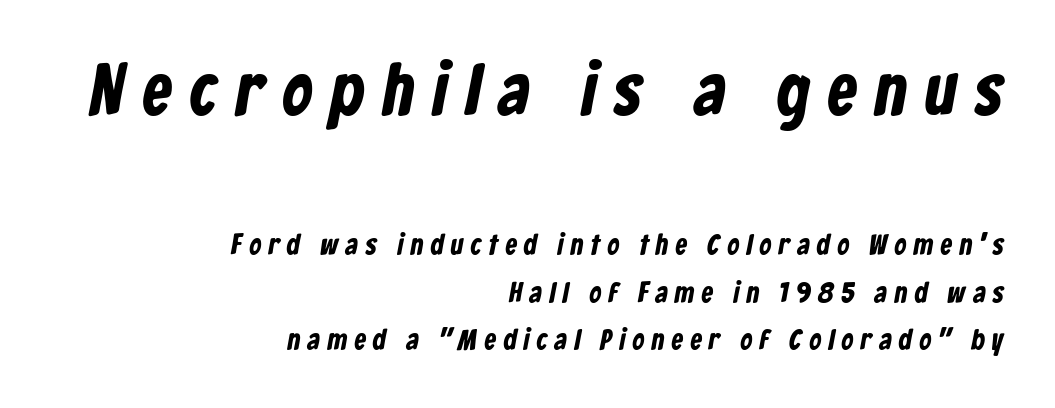
Quick note: underline off. The line-height multiplier appears to be the usual default. Is the letter spacing exaggerated? Yes — the characters are pushed far apart. Does the type have serifs? No, each stem ends abruptly. You get the large type first, then a drop to smaller type. Teacher's note: observe the even right margin — that is flush-right alignment.
